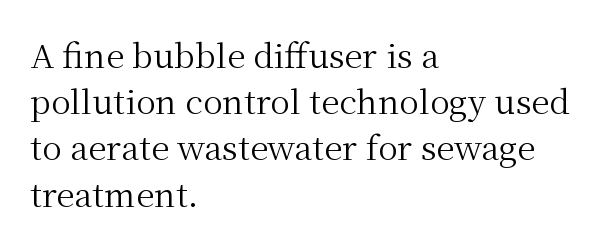
The image shows 33 px regular-weight serif type, upright; set left-aligned, normal line spacing (1.4x), normal letter spacing, not underlined; medium stroke contrast and a medium x-height.
